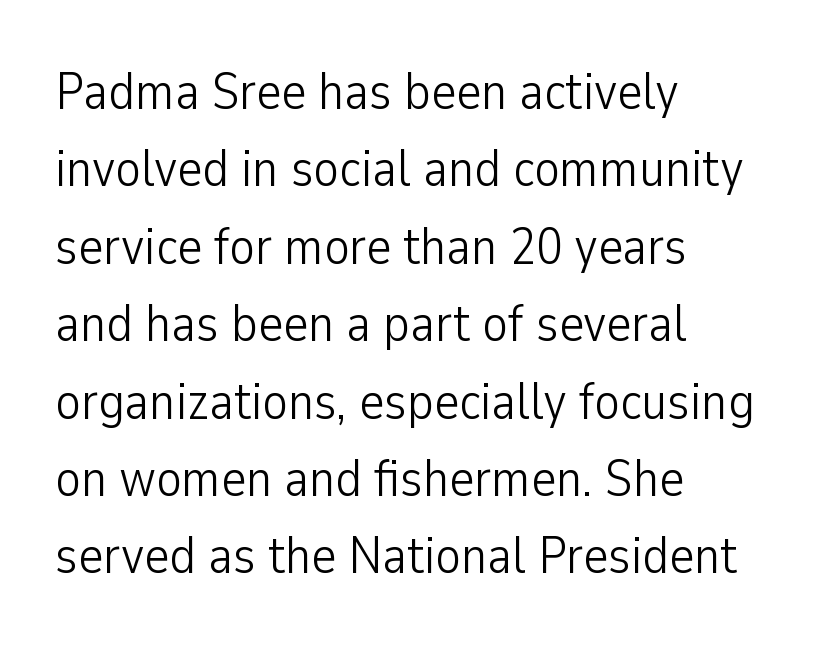
Q: Is the text bold? A: No.
Q: Is the text italic (slanted)? A: No, it is upright.
Q: Is the typeface a serif or a sans-serif typeface? A: Sans-serif.
Q: Is the text underlined? A: No.
Q: How is the paragraph aligned? A: Left-aligned.
Q: Is the spacing between letters normal or unusually wide? A: Normal.
Q: Is the spacing between lines tight, normal or loose? A: Normal.
Q: Width (condensed, normal, or wide)? A: Condensed.
Q: Stroke contrast? A: Low.
Q: x-height? A: Medium.
Q: Monospaced? A: No.
